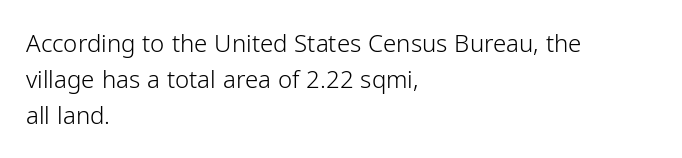
{"italic": "no", "bold": "no", "underline": "no", "align": "left", "line_spacing": "normal", "line_spacing_ratio": 1.5, "letter_spacing": "normal", "letter_spacing_em": 0.0, "glyph_px": 24}
